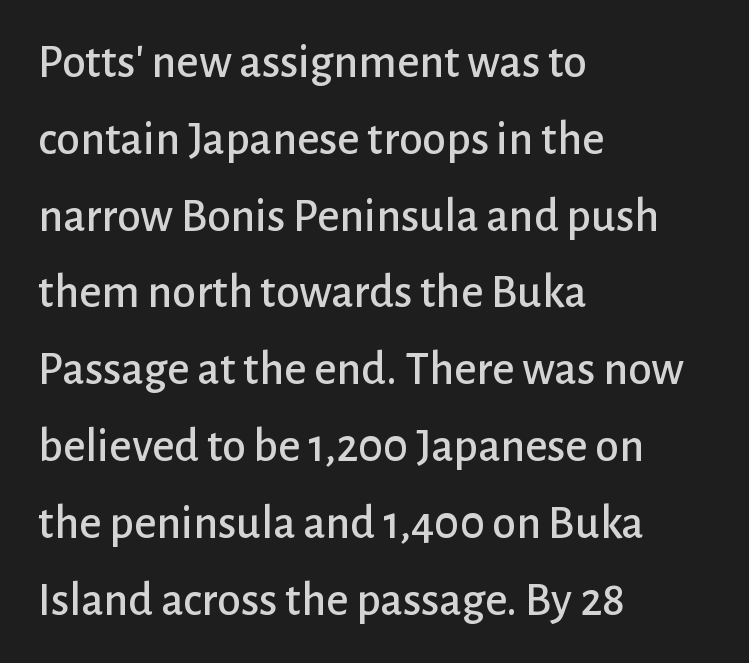
The typography opts for an upright posture over an oblique one. Tracking value appears to be zero — textbook default spacing. Whoever set this chose a conventional vertical rhythm. Each line starts at the same left margin while the right side varies. Clear beneath every line of the passage. These lines are composed in type without serifs.
